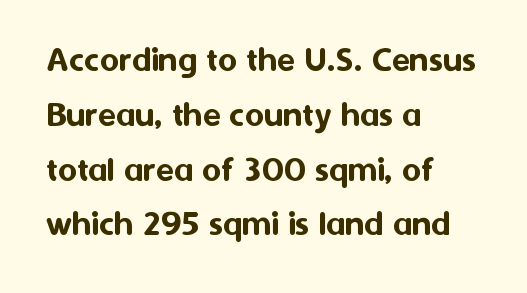
{"serif": "no", "italic": "no", "width": "normal", "stroke_contrast": "medium", "x_height": "medium", "monospaced": "no", "underline": "no", "align": "left", "line_spacing": "normal", "line_spacing_ratio": 1.48, "letter_spacing": "normal", "letter_spacing_em": 0.0, "glyph_px": 37}
